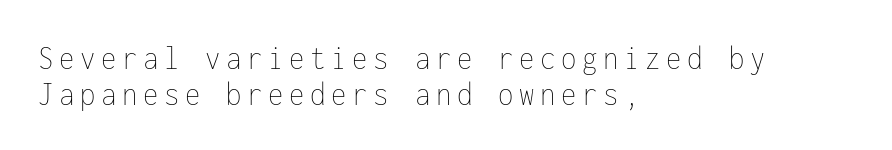
{"italic": "no", "bold": "no", "weight": "thin", "width": "condensed", "stroke_contrast": "low", "x_height": "medium", "monospaced": "yes", "underline": "no", "align": "left", "line_spacing": "tight", "line_spacing_ratio": 1.02, "glyph_px": 35}
